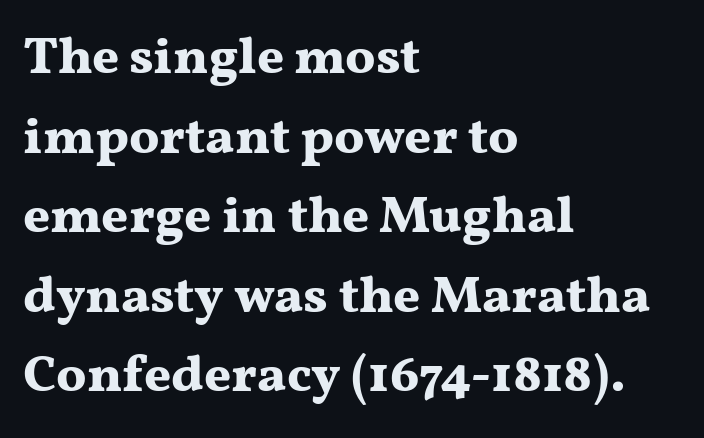
Q: Is the text bold? A: Yes.
Q: Is the text italic (slanted)? A: No, it is upright.
Q: Is the typeface a serif or a sans-serif typeface? A: Serif.
Q: Is the text underlined? A: No.
Q: How is the paragraph aligned? A: Left-aligned.
Q: Is the spacing between letters normal or unusually wide? A: Normal.
Q: Is the spacing between lines tight, normal or loose? A: Normal.
Q: Width (condensed, normal, or wide)? A: Wide.
Q: Stroke contrast? A: Medium.
Q: x-height? A: Medium.
Q: Monospaced? A: No.
